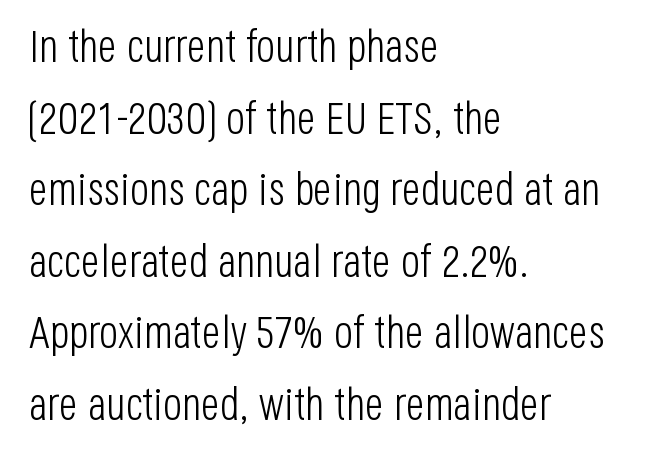
{"serif": "no", "italic": "no", "bold": "no", "weight": "light", "width": "condensed", "stroke_contrast": "low", "x_height": "large", "monospaced": "no", "underline": "no", "align": "left", "line_spacing": "normal", "line_spacing_ratio": 1.59, "letter_spacing": "normal", "letter_spacing_em": 0.0, "glyph_px": 45}
